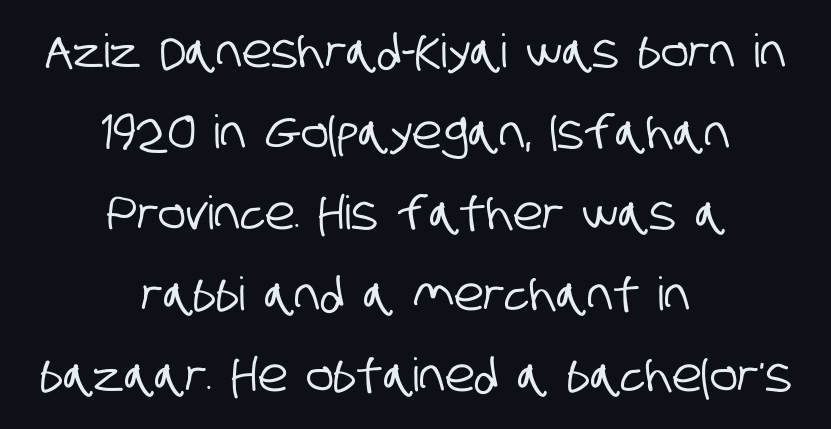
{"serif": "no", "width": "condensed", "stroke_contrast": "low", "x_height": "large", "monospaced": "no", "underline": "no", "align": "center", "line_spacing_ratio": 1.76, "letter_spacing": "normal", "letter_spacing_em": 0.0, "glyph_px": 46}
